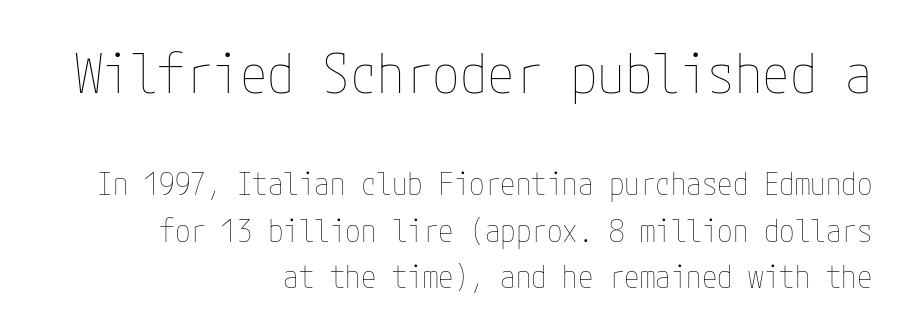
The image shows 55 px thin, condensed type, upright; set right-aligned, normal line spacing (1.5x), normal letter spacing, not underlined; the first (top) block is 1.77x larger; low stroke contrast and a medium x-height.
